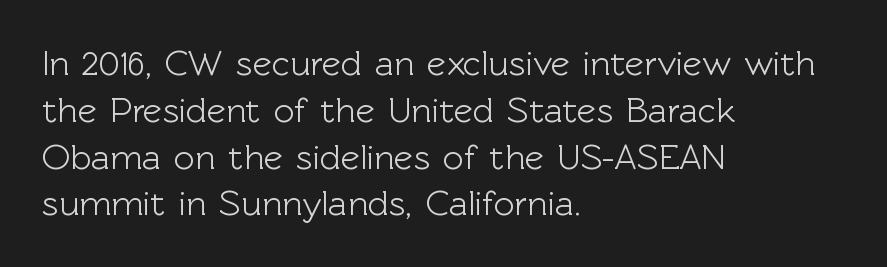
The image shows 36 px sans-serif type, upright; set left-aligned, normal line spacing (1.3x), normal letter spacing, not underlined; a medium x-height.
